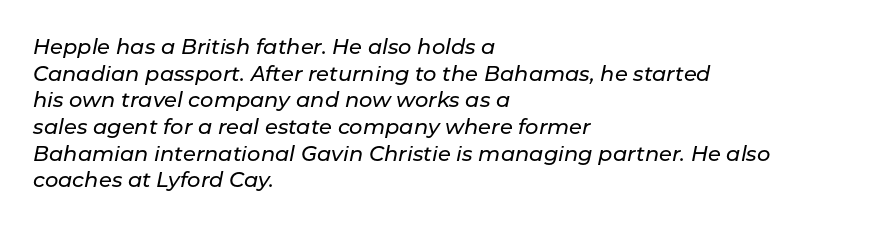
A bare baseline throughout the passage. Where is the straight margin? On the left. The rendering uses a moderate line-height, typical for paragraphs. The line texture is even and compact thanks to regular tracking. The whole block is typeset with a tilt.
